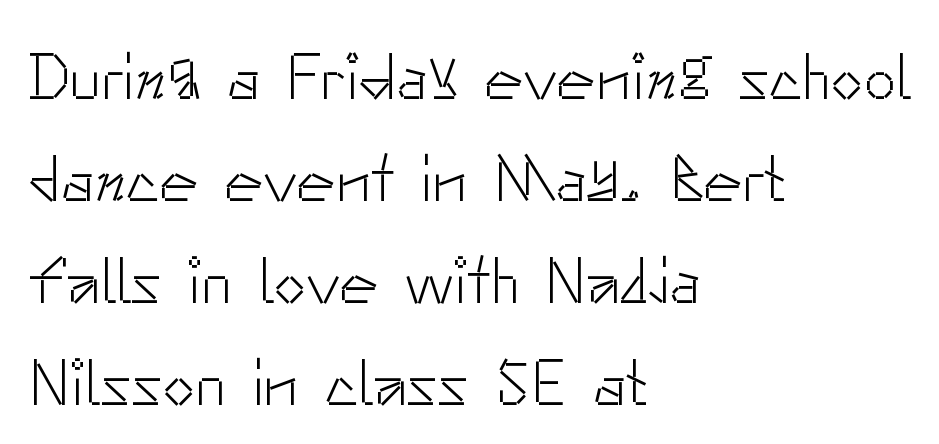
No feet cap the strokes, marking this as sans-serif type. If you drew a ruler down the left edge, every line would touch it. Here the designer chose a conventional face with non-uniform glyph widths. Between one letter and the next there's only the usual sliver of space. Summary of weight: not heavy and not bold.
